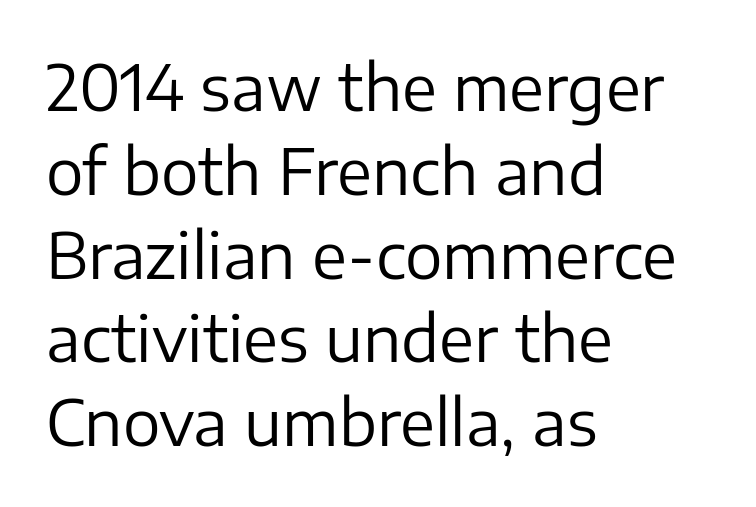
Q: Is the text bold? A: No.
Q: Is the text italic (slanted)? A: No, it is upright.
Q: Is the typeface a serif or a sans-serif typeface? A: Sans-serif.
Q: Is the text underlined? A: No.
Q: How is the paragraph aligned? A: Left-aligned.
Q: Is the spacing between letters normal or unusually wide? A: Normal.
Q: Is the spacing between lines tight, normal or loose? A: Normal.
Q: Width (condensed, normal, or wide)? A: Normal.
Q: Stroke contrast? A: Low.
Q: x-height? A: Medium.
Q: Monospaced? A: No.
